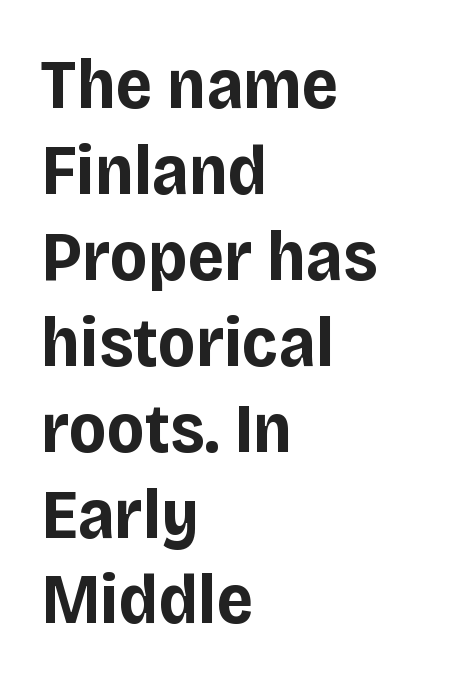
This is heavy type, rendered in bold. The gap between lines stays unmarked. The rendering shows plain stroke endings on the letterforms — a sans-serif design. Proportional: the letters do not fall into vertical columns. The axis of the letterforms is exactly vertical.
